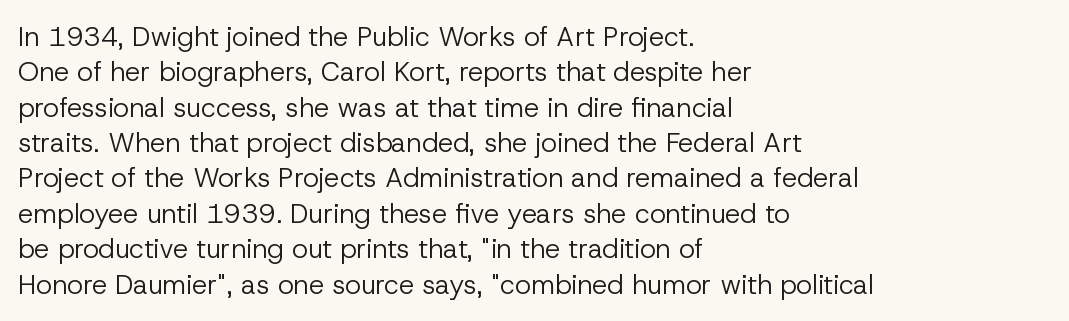
The image shows 27 px text type, upright; set left-aligned, normal line spacing (1.31x), normal letter spacing, not underlined.
